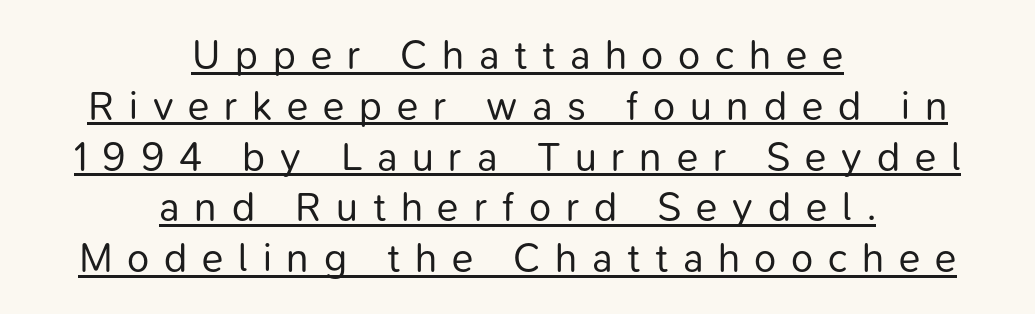
These lines were composed using upright roman letters. The letters advance in unequal steps, a hallmark of proportional type. Characters follow at a spacing far wider than the type designer built in. Quick note: underline on.
